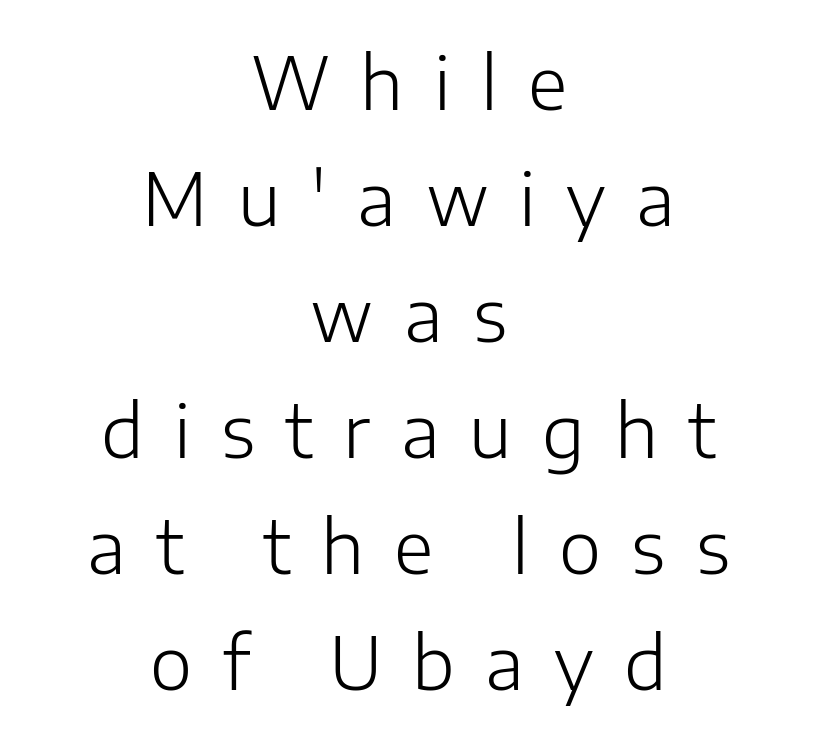
The image shows 72 px light sans-serif type, upright; set centered, normal line spacing (1.61x), unusually wide letter spacing (+0.42 em), not underlined; low stroke contrast and a medium x-height.
